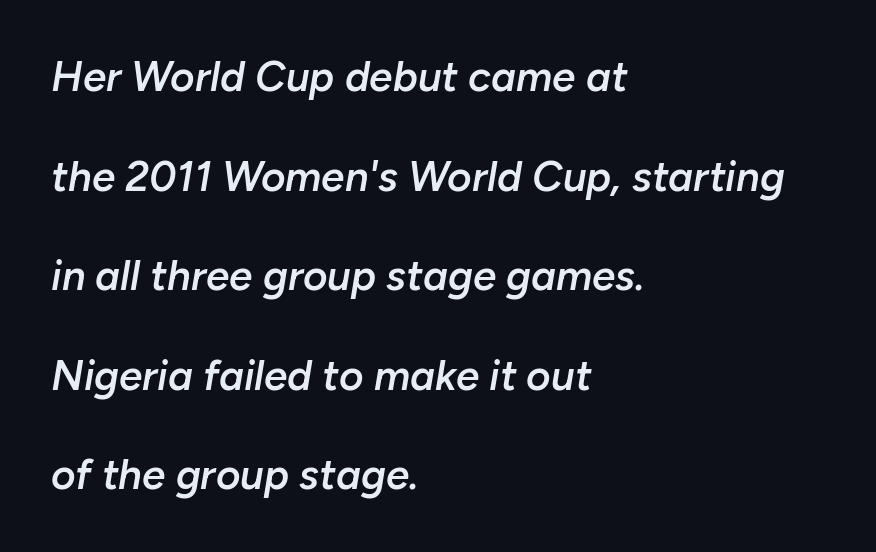
{"italic": "yes", "lean": "right", "slant_degrees": 10, "bold": "semi", "weight": "semibold", "width": "normal", "stroke_contrast": "low", "x_height": "medium", "monospaced": "no", "underline": "no", "align": "left", "line_spacing": "loose", "line_spacing_ratio": 2.37, "letter_spacing": "normal", "letter_spacing_em": 0.0, "glyph_px": 42}
